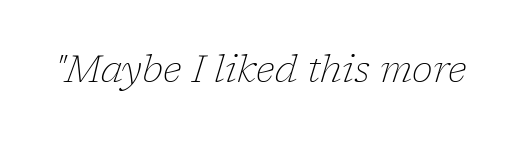
{"serif": "yes", "italic": "yes", "lean": "right", "slant_degrees": 17, "bold": "no", "weight": "thin", "width": "normal", "stroke_contrast": "low", "x_height": "medium", "monospaced": "no", "underline": "no", "letter_spacing": "normal", "letter_spacing_em": 0.0, "glyph_px": 38}
